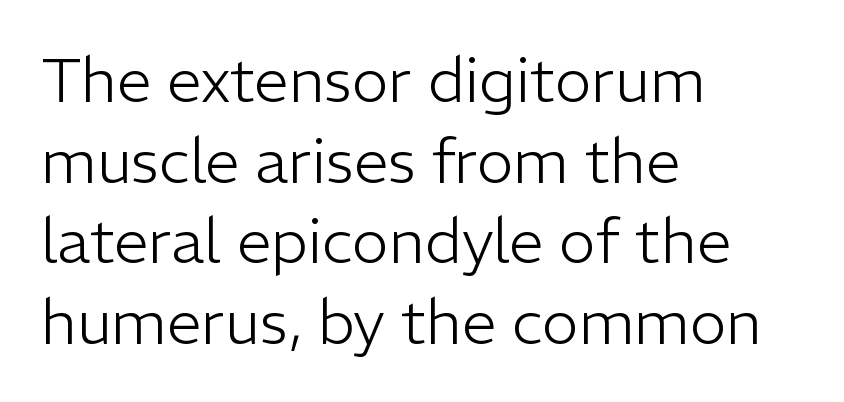
Q: Is the text bold? A: No.
Q: Is the text italic (slanted)? A: No, it is upright.
Q: Is the typeface a serif or a sans-serif typeface? A: Sans-serif.
Q: Is the text underlined? A: No.
Q: How is the paragraph aligned? A: Left-aligned.
Q: Is the spacing between letters normal or unusually wide? A: Normal.
Q: Is the spacing between lines tight, normal or loose? A: Normal.
Q: Width (condensed, normal, or wide)? A: Normal.
Q: Stroke contrast? A: Low.
Q: x-height? A: Medium.
Q: Monospaced? A: No.
